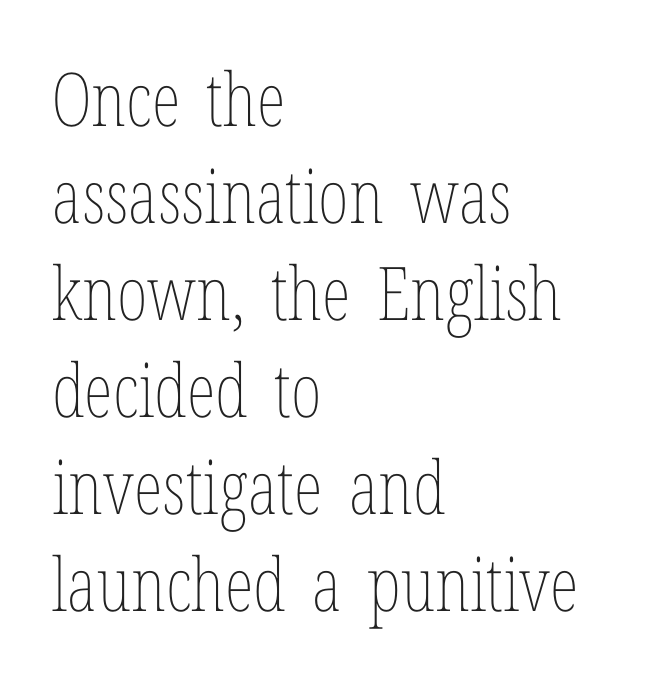
{"italic": "no", "bold": "no", "weight": "thin", "width": "condensed", "stroke_contrast": "low", "x_height": "medium", "monospaced": "no", "underline": "no", "align": "left", "line_spacing": "normal", "line_spacing_ratio": 1.31, "letter_spacing": "normal", "letter_spacing_em": 0.0, "glyph_px": 74}
